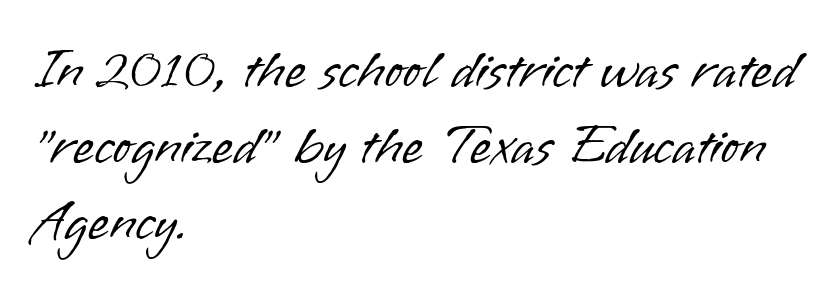
{"serif": "no", "bold": "no", "weight": "light", "width": "normal", "stroke_contrast": "low", "x_height": "small", "monospaced": "no", "underline": "no", "align": "left", "line_spacing": "normal", "line_spacing_ratio": 1.38, "letter_spacing": "normal", "letter_spacing_em": 0.0, "glyph_px": 55}
